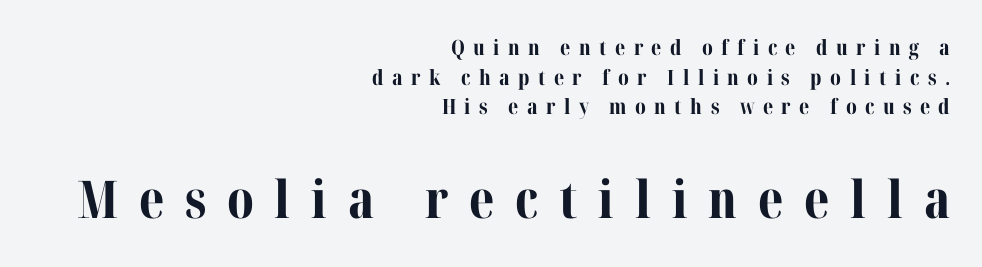
Q: Is the text bold? A: Yes.
Q: Is the text italic (slanted)? A: No, it is upright.
Q: Is the typeface a serif or a sans-serif typeface? A: Serif.
Q: Is the text underlined? A: No.
Q: How is the paragraph aligned? A: Right-aligned.
Q: Is the spacing between letters normal or unusually wide? A: Unusually wide.
Q: Is the spacing between lines tight, normal or loose? A: Normal.
Q: Which block of text is set in a larger size, the first (top) or the second (bottom)? A: The second (bottom) one.
Q: Width (condensed, normal, or wide)? A: Normal.
Q: Stroke contrast? A: Medium.
Q: x-height? A: Medium.
Q: Monospaced? A: No.
